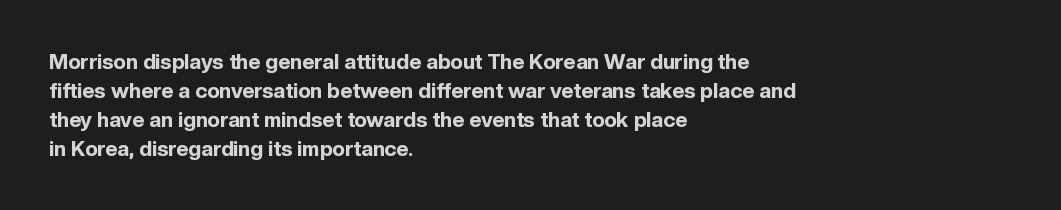
Q: Is the text bold? A: Yes.
Q: Is the text italic (slanted)? A: No, it is upright.
Q: Is the text underlined? A: No.
Q: How is the paragraph aligned? A: Left-aligned.
Q: Is the spacing between letters normal or unusually wide? A: Normal.
Q: Is the spacing between lines tight, normal or loose? A: Normal.
